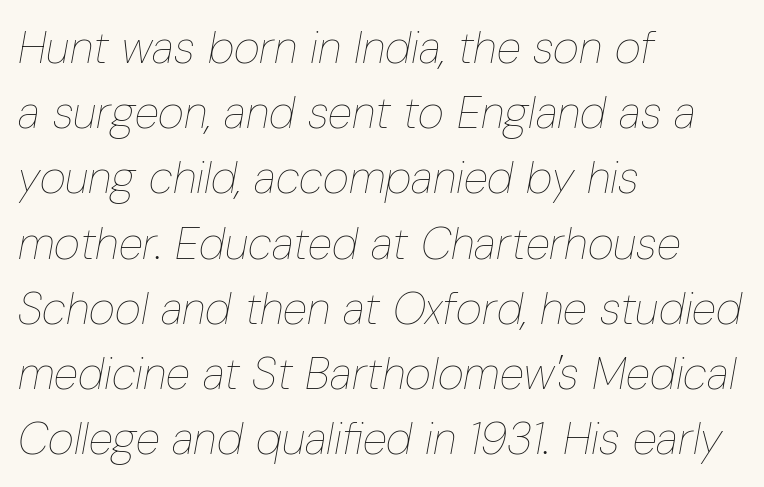
Character widths vary here, with narrow letters taking less room than wide ones. The horizontal fit of the characters is conventional and even. This reads as an unemphasized weight, regular at the heaviest. A bare baseline throughout the passage. Quick note: italic.
